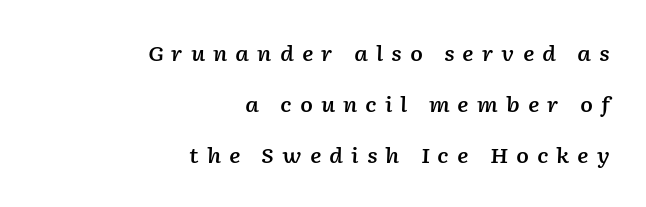
Q: Is the text bold? A: Semi-bold.
Q: Is the text italic (slanted)? A: Yes, it leans right by about 2 degrees.
Q: Is the text underlined? A: No.
Q: How is the paragraph aligned? A: Right-aligned.
Q: Is the spacing between letters normal or unusually wide? A: Unusually wide.
Q: Is the spacing between lines tight, normal or loose? A: Loose.
